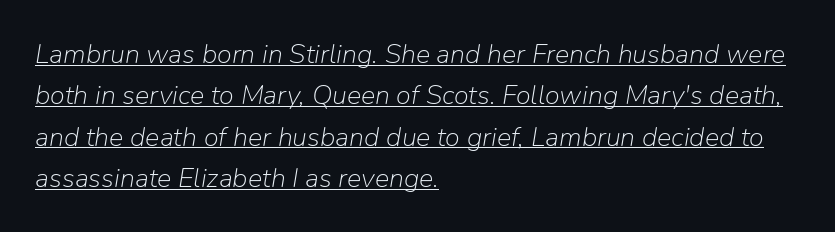
If you drew a line through each stem, it would be angled. Every word sits above its own underline. The letters look calm and open, with moderate or lighter stems. Students, note that the glyphs here touch the page at normal intervals. Notice how descenders clear the ascenders below comfortably — that's standard leading. Notice how the passage keeps a crisp vertical edge on the left only.
